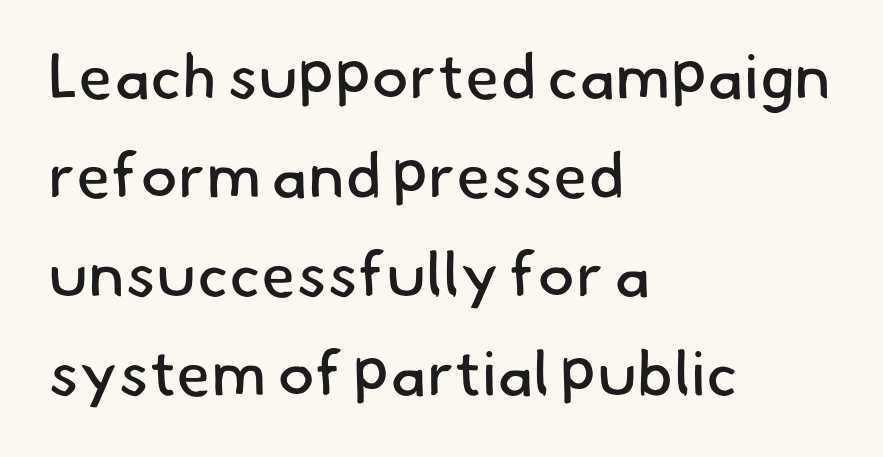
Q: Is the text bold? A: No.
Q: Is the typeface a serif or a sans-serif typeface? A: Sans-serif.
Q: Is the text underlined? A: No.
Q: How is the paragraph aligned? A: Left-aligned.
Q: Is the spacing between letters normal or unusually wide? A: Normal.
Q: Is the spacing between lines tight, normal or loose? A: Normal.
Q: Width (condensed, normal, or wide)? A: Normal.
Q: Stroke contrast? A: Low.
Q: x-height? A: Small.
Q: Monospaced? A: No.
